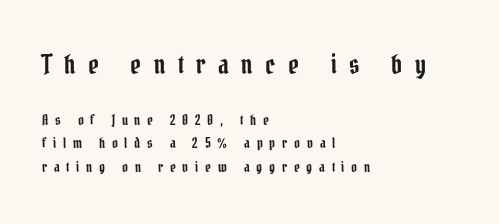
Letter spacing: wide. Regarding leading, the lines here are spaced in the standard way. Horizontally, the lines are justified to the leading edge only. Top chunk: large. Bottom chunk: small.
